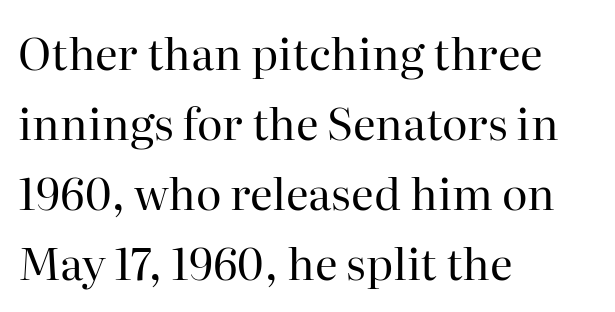
Q: Is the text bold? A: No.
Q: Is the text italic (slanted)? A: No, it is upright.
Q: Is the typeface a serif or a sans-serif typeface? A: Serif.
Q: Is the text underlined? A: No.
Q: How is the paragraph aligned? A: Left-aligned.
Q: Is the spacing between letters normal or unusually wide? A: Normal.
Q: Is the spacing between lines tight, normal or loose? A: Normal.
Q: Width (condensed, normal, or wide)? A: Normal.
Q: Stroke contrast? A: High.
Q: x-height? A: Medium.
Q: Monospaced? A: No.
